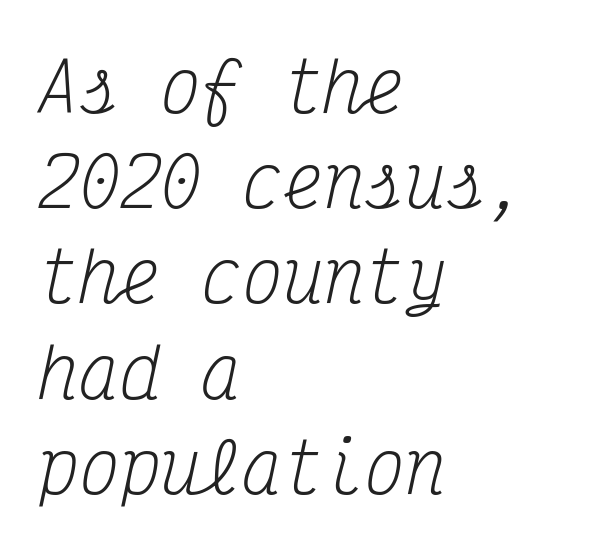
Q: Is the text bold? A: No.
Q: Is the text italic (slanted)? A: Yes, it leans right by about 12 degrees.
Q: Is the typeface a serif or a sans-serif typeface? A: Serif.
Q: Is the text underlined? A: No.
Q: How is the paragraph aligned? A: Left-aligned.
Q: Is the spacing between letters normal or unusually wide? A: Normal.
Q: Is the spacing between lines tight, normal or loose? A: Normal.
Q: Width (condensed, normal, or wide)? A: Condensed.
Q: Stroke contrast? A: Medium.
Q: x-height? A: Medium.
Q: Monospaced? A: Yes.
